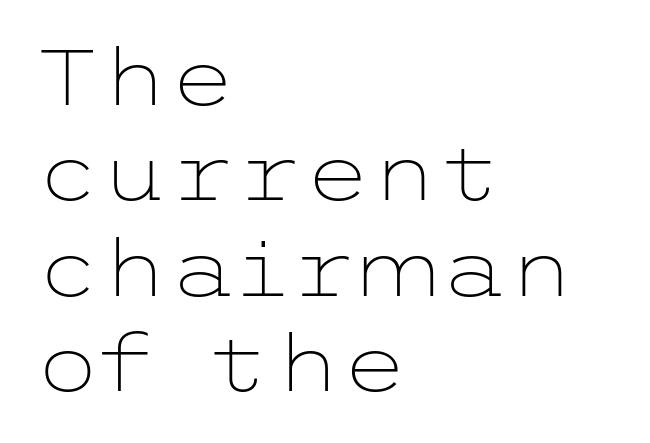
Q: Is the text bold? A: No.
Q: Is the text italic (slanted)? A: No, it is upright.
Q: Is the typeface a serif or a sans-serif typeface? A: Sans-serif.
Q: Is the text underlined? A: No.
Q: How is the paragraph aligned? A: Left-aligned.
Q: Is the spacing between letters normal or unusually wide? A: Normal.
Q: Width (condensed, normal, or wide)? A: Wide.
Q: Stroke contrast? A: Low.
Q: x-height? A: Medium.
